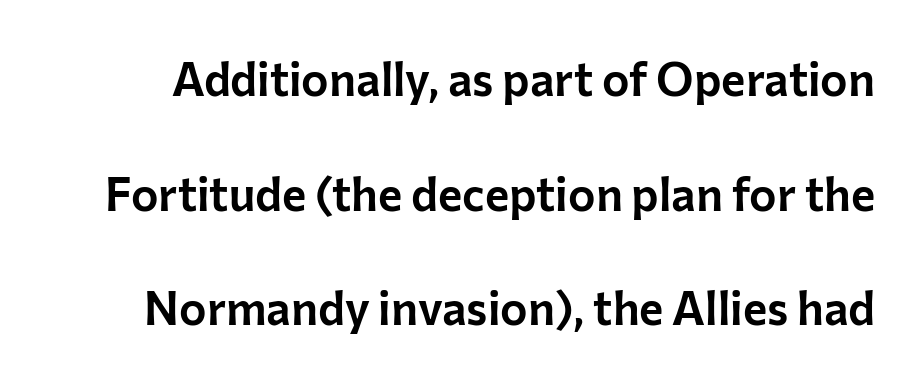
These lines are rendered in a variable-pitch font. Underlining? Definitely not there. The designer dialed line spacing up above the default. Is the letter spacing exaggerated? No — it looks like the ordinary default. Do the letters lean? They stand straight.
